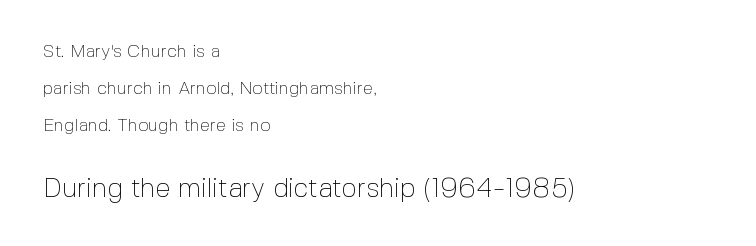
Q: Is the text bold? A: No.
Q: Is the text italic (slanted)? A: No, it is upright.
Q: Is the text underlined? A: No.
Q: How is the paragraph aligned? A: Left-aligned.
Q: Is the spacing between letters normal or unusually wide? A: Normal.
Q: Is the spacing between lines tight, normal or loose? A: Loose.
Q: Which block of text is set in a larger size, the first (top) or the second (bottom)? A: The second (bottom) one.
